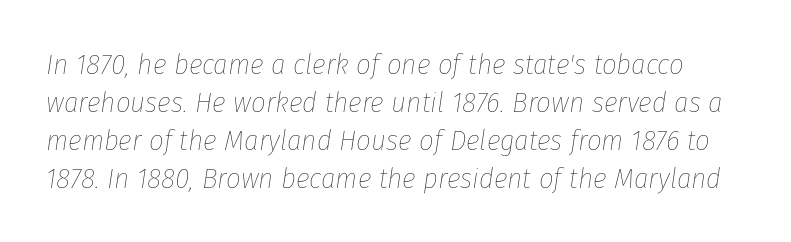
Regular leading. Tall strokes in this sample are angled rather than plumb. A clean baseline with only descenders dipping below it. Short note: letters normally spaced.
